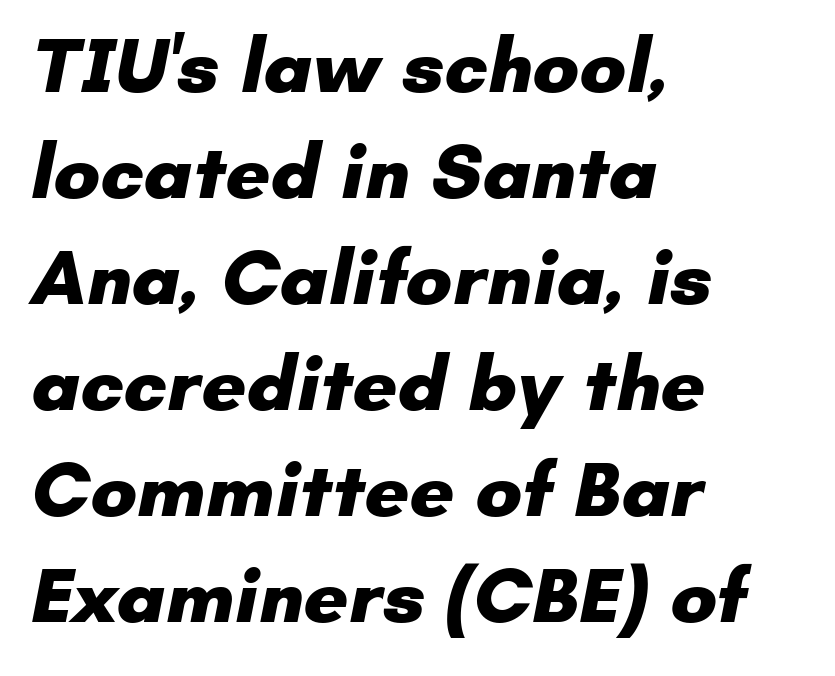
{"serif": "no", "bold": "yes", "weight": "heavy", "width": "normal", "stroke_contrast": "low", "x_height": "small", "monospaced": "no", "underline": "no", "align": "left", "line_spacing": "normal", "line_spacing_ratio": 1.36, "letter_spacing": "normal", "letter_spacing_em": 0.0, "glyph_px": 78}
